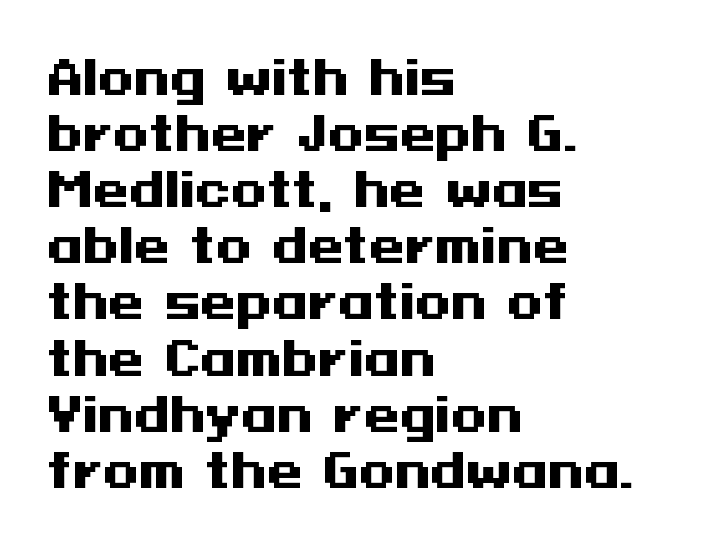
Ascenders rise straight up at ninety degrees. The letters carry no serifs — their stems end cleanly without finishing strokes. The letters are bold, with thick, heavy strokes. Check the space under the baseline: it is left empty. Short note: letters normally spaced. Horizontal alignment here is leftward, the default for most running prose.
